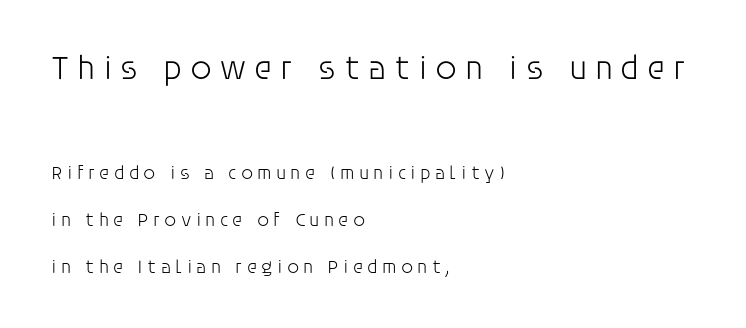
Q: Is the text bold? A: No.
Q: Is the text italic (slanted)? A: No, it is upright.
Q: Is the typeface a serif or a sans-serif typeface? A: Sans-serif.
Q: Is the text underlined? A: No.
Q: How is the paragraph aligned? A: Left-aligned.
Q: Is the spacing between letters normal or unusually wide? A: Unusually wide.
Q: Is the spacing between lines tight, normal or loose? A: Loose.
Q: Which block of text is set in a larger size, the first (top) or the second (bottom)? A: The first (top) one.
Q: Width (condensed, normal, or wide)? A: Normal.
Q: Stroke contrast? A: Low.
Q: x-height? A: Large.
Q: Monospaced? A: No.
